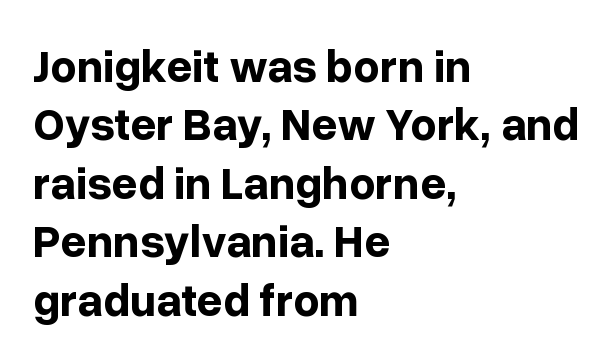
{"serif": "no", "italic": "no", "bold": "yes", "weight": "bold", "width": "normal", "stroke_contrast": "low", "x_height": "medium", "monospaced": "no", "underline": "no", "align": "left", "line_spacing": "normal", "line_spacing_ratio": 1.27, "letter_spacing": "normal", "letter_spacing_em": 0.0, "glyph_px": 46}
